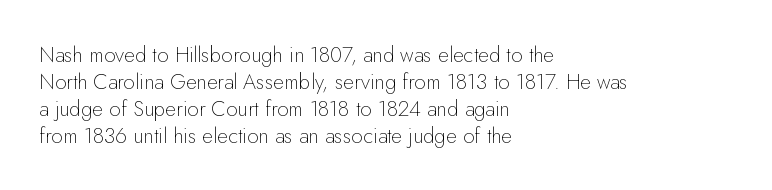
The image shows 21 px text type, upright; set left-aligned, normal line spacing (1.28x), normal letter spacing, not underlined.
